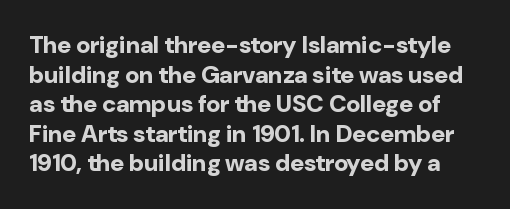
Q: Is the text bold? A: Yes.
Q: Is the text italic (slanted)? A: No, it is upright.
Q: Is the text underlined? A: No.
Q: Is the spacing between letters normal or unusually wide? A: Normal.
